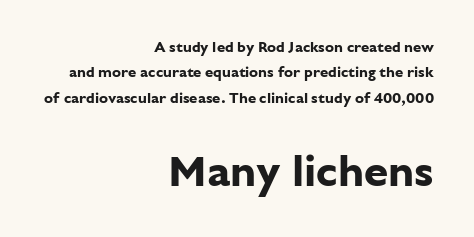
The image shows 44 px bold sans-serif type, upright; set right-aligned, normal line spacing (1.7x), normal letter spacing, not underlined; the second (bottom) block is 2.93x larger; low stroke contrast and a medium x-height.
